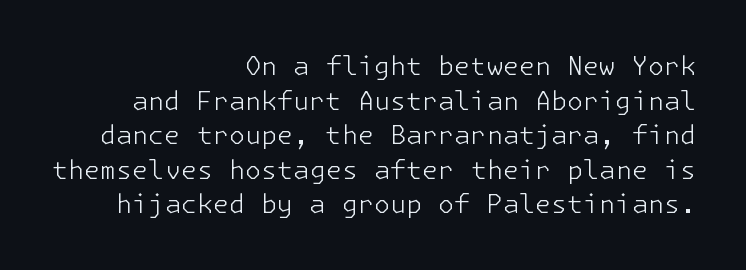
Upright lettering throughout. Caption: multi-line text, flush right, ragged left. Is the type heavy? It reads as light-to-regular instead. Honestly, the letter spacing is just normal — you wouldn't notice it. Honestly, the row spacing looks completely unremarkable. Glance below the letters and you will spot only blank space.
